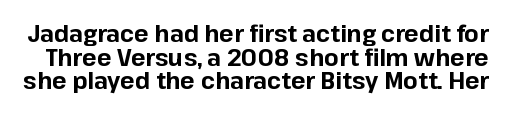
Stroke thickness is high; the sample reads as a true bold. The line-height multiplier appears low, near solid setting. The space directly below the letters is spotless. Upright lettering throughout.
